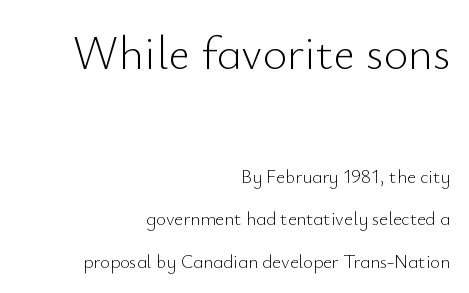
Character widths vary here, with narrow letters taking less room than wide ones. This block would shrink considerably if given ordinary leading; it's expanded now. Horizontal alignment here is rightward, an uncommon choice for prose. Stem width sits at or under what a default text font uses. Between one letter and the next there's only the usual sliver of space. Reading top to bottom, the characters get smaller at the block break.
